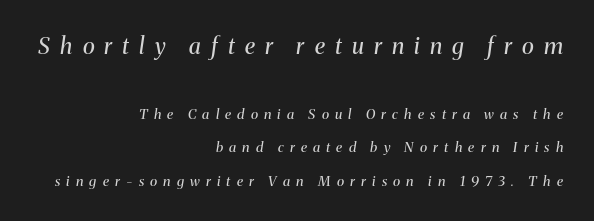
{"italic": "yes", "lean": "right", "slant_degrees": 8, "bold": "no", "underline": "no", "align": "right", "line_spacing": "loose", "line_spacing_ratio": 2.4, "letter_spacing": "wide", "letter_spacing_em": 0.44, "larger_block": "first", "size_ratio": 1.64, "glyph_px": 23}
